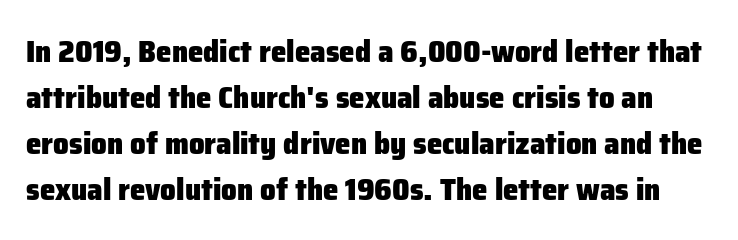
The lines sit at an ordinary, default distance from one another. Type without underlining. Is the type bold? Yes — the strokes are clearly thick and heavy. Look at the tracking — it's just the regular setting, nothing added. Check where the strokes stop: nothing finishes them off — pure sans.
